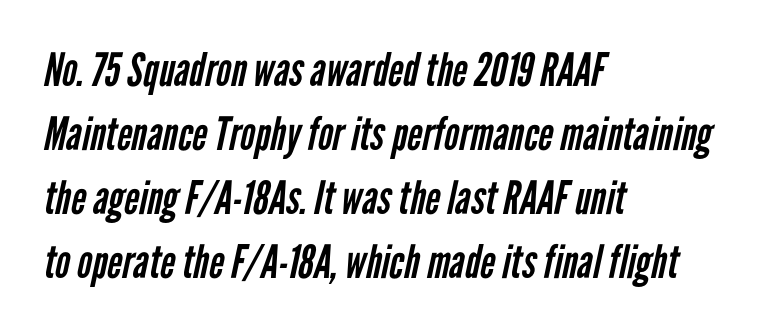
{"serif": "no", "bold": "no", "weight": "regular", "width": "condensed", "stroke_contrast": "low", "x_height": "medium", "monospaced": "no", "underline": "no", "align": "left", "line_spacing": "normal", "line_spacing_ratio": 1.39, "letter_spacing": "normal", "letter_spacing_em": 0.0, "glyph_px": 46}
